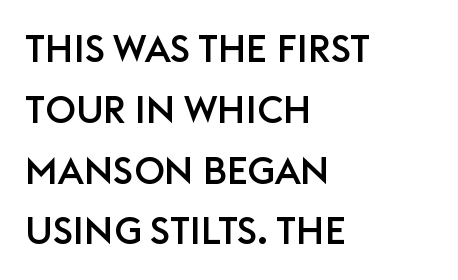
The passage shown stacks its lines at a standard gap. If you drew a line through each stem, it would be perfectly vertical. These lines keep a tight, regular rhythm from letter to letter. The space beneath each line is pristine and unruled.
